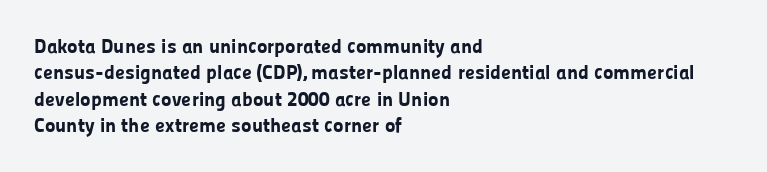
No extra tracking has been applied to these lines. The font is running at its bold setting. Students, observe: this is what conventionally led text looks like. Ascenders rise straight up at ninety degrees.
